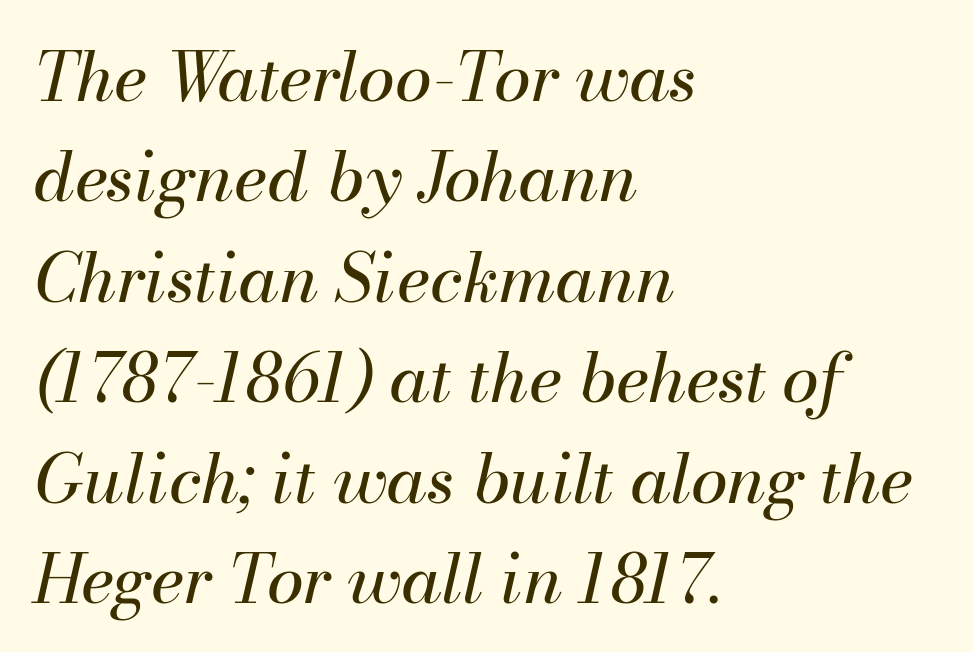
The image shows 67 px regular-weight type, italic (leaning right); set left-aligned, normal line spacing (1.5x), normal letter spacing, not underlined; medium stroke contrast and a small x-height.
